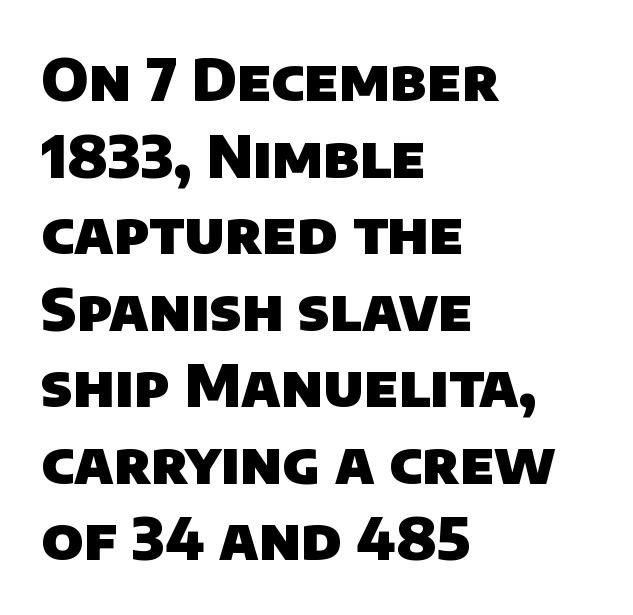
{"serif": "no", "bold": "yes", "weight": "heavy", "width": "normal", "stroke_contrast": "low", "x_height": "large", "monospaced": "no", "underline": "no", "align": "left", "line_spacing": "normal", "line_spacing_ratio": 1.32, "letter_spacing": "normal", "letter_spacing_em": 0.0, "glyph_px": 58}
